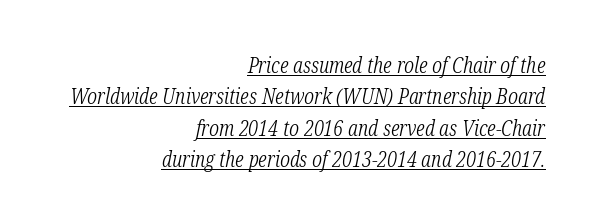
The image shows 21 px text type, italic (leaning right); set right-aligned, normal line spacing (1.49x), normal letter spacing, underlined.
